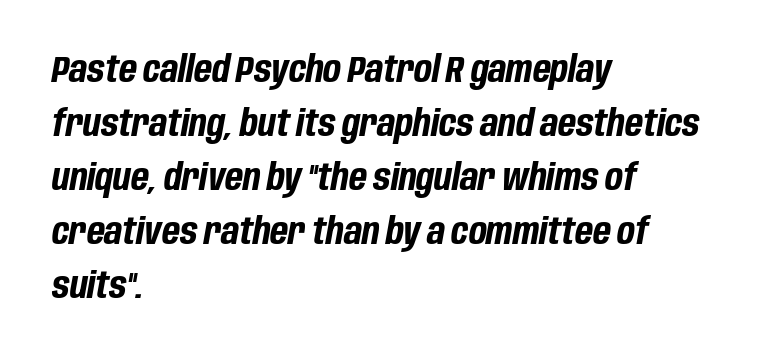
{"italic": "yes", "lean": "right", "slant_degrees": 10, "bold": "yes", "weight": "bold", "width": "condensed", "stroke_contrast": "low", "x_height": "large", "monospaced": "no", "underline": "no", "align": "left", "line_spacing": "normal", "line_spacing_ratio": 1.46, "letter_spacing": "normal", "letter_spacing_em": 0.0, "glyph_px": 37}
